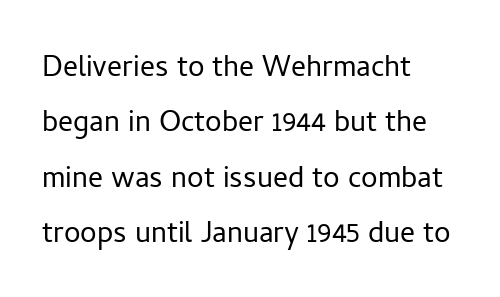
Q: Is the text bold? A: No.
Q: Is the text italic (slanted)? A: No, it is upright.
Q: Is the typeface a serif or a sans-serif typeface? A: Sans-serif.
Q: Is the text underlined? A: No.
Q: How is the paragraph aligned? A: Left-aligned.
Q: Is the spacing between letters normal or unusually wide? A: Normal.
Q: Is the spacing between lines tight, normal or loose? A: Normal.
Q: Width (condensed, normal, or wide)? A: Normal.
Q: Stroke contrast? A: Low.
Q: x-height? A: Medium.
Q: Monospaced? A: No.
